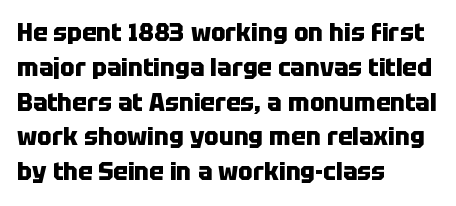
Q: Is the text bold? A: Yes.
Q: Is the text italic (slanted)? A: No, it is upright.
Q: Is the text underlined? A: No.
Q: How is the paragraph aligned? A: Left-aligned.
Q: Is the spacing between letters normal or unusually wide? A: Normal.
Q: Is the spacing between lines tight, normal or loose? A: Normal.
